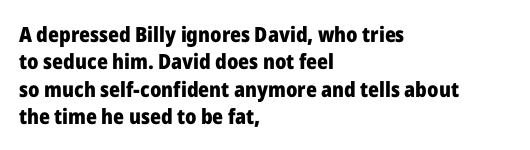
Q: Is the text bold? A: Yes.
Q: Is the text italic (slanted)? A: No, it is upright.
Q: Is the text underlined? A: No.
Q: How is the paragraph aligned? A: Left-aligned.
Q: Is the spacing between letters normal or unusually wide? A: Normal.
Q: Is the spacing between lines tight, normal or loose? A: Normal.
